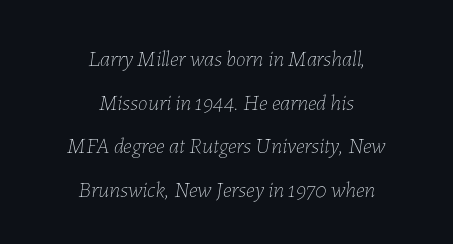
Q: Is the text bold? A: No.
Q: Is the text italic (slanted)? A: Yes, it leans right by about 7 degrees.
Q: Is the text underlined? A: No.
Q: How is the paragraph aligned? A: Centered.
Q: Is the spacing between letters normal or unusually wide? A: Normal.
Q: Is the spacing between lines tight, normal or loose? A: Loose.
